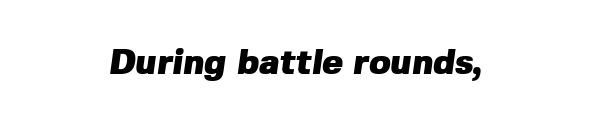
The image shows 35 px heavy sans-serif type; set normal letter spacing, not underlined; low stroke contrast and a medium x-height.
